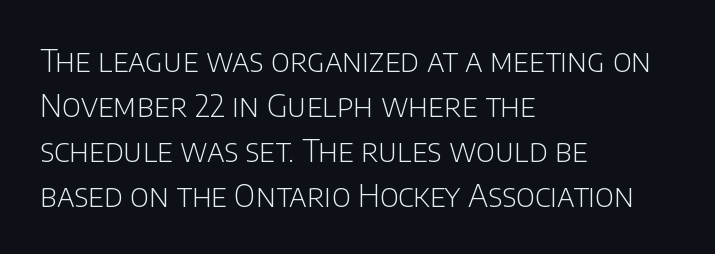
{"serif": "no", "italic": "no", "bold": "no", "weight": "light", "width": "normal", "stroke_contrast": "low", "x_height": "large", "monospaced": "no", "underline": "no", "align": "left", "line_spacing": "normal", "line_spacing_ratio": 1.45, "letter_spacing": "normal", "letter_spacing_em": 0.0, "glyph_px": 31}
